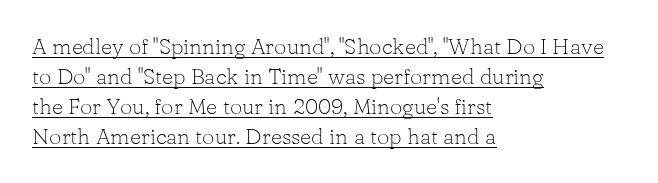
Stroke thickness stays within the range of a standard reading face or lighter. Words appear dense and cohesive because spacing is normal. Every word sits above its own underline. Normally led — the rows are evenly, conventionally spaced. The rendering anchors every line to the left-hand side.
